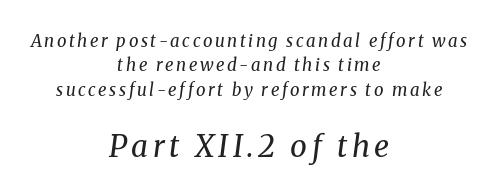
The image shows 30 px regular-weight serif type, italic (leaning right); set centered, normal line spacing (1.43x), not underlined; the second (bottom) block is 1.76x larger; medium stroke contrast and a medium x-height.
